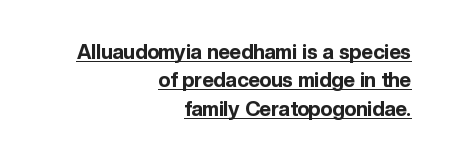
Q: Is the text bold? A: Yes.
Q: Is the text italic (slanted)? A: No, it is upright.
Q: Is the text underlined? A: Yes.
Q: How is the paragraph aligned? A: Right-aligned.
Q: Is the spacing between letters normal or unusually wide? A: Normal.
Q: Is the spacing between lines tight, normal or loose? A: Normal.
